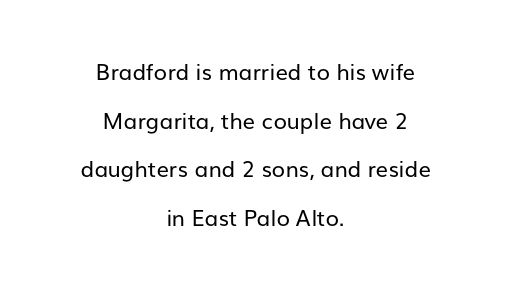
{"italic": "no", "bold": "no", "underline": "no", "align": "center", "line_spacing": "loose", "line_spacing_ratio": 2.21, "letter_spacing": "normal", "letter_spacing_em": 0.0, "glyph_px": 22}
